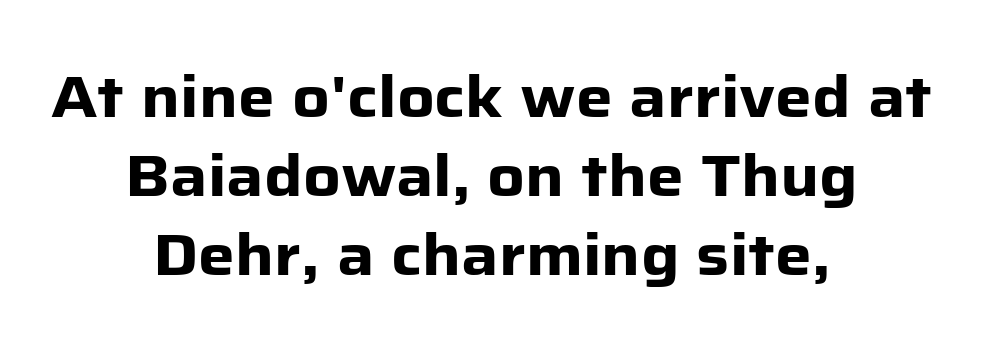
The image shows 58 px heavy sans-serif type, upright; set centered, normal line spacing (1.36x), normal letter spacing, not underlined; low stroke contrast and a medium x-height.
